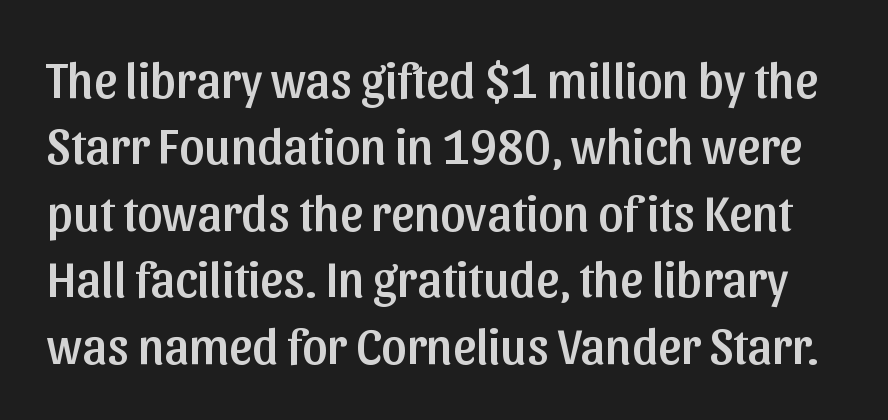
The image shows 50 px sans-serif type, upright; set normal line spacing (1.33x), normal letter spacing, not underlined; low stroke contrast and a medium x-height.
